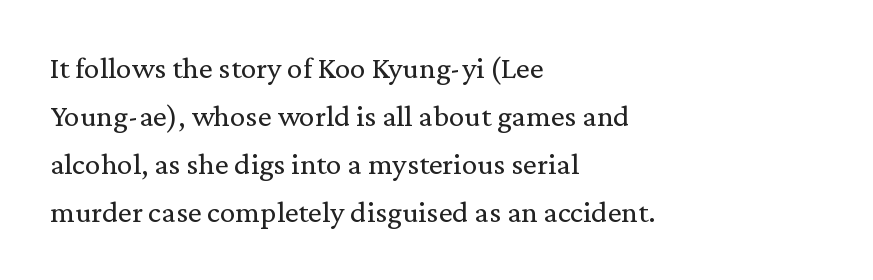
The image shows 31 px regular-weight serif type, upright; set left-aligned, normal line spacing (1.55x), normal letter spacing, not underlined; low stroke contrast and a medium x-height.
